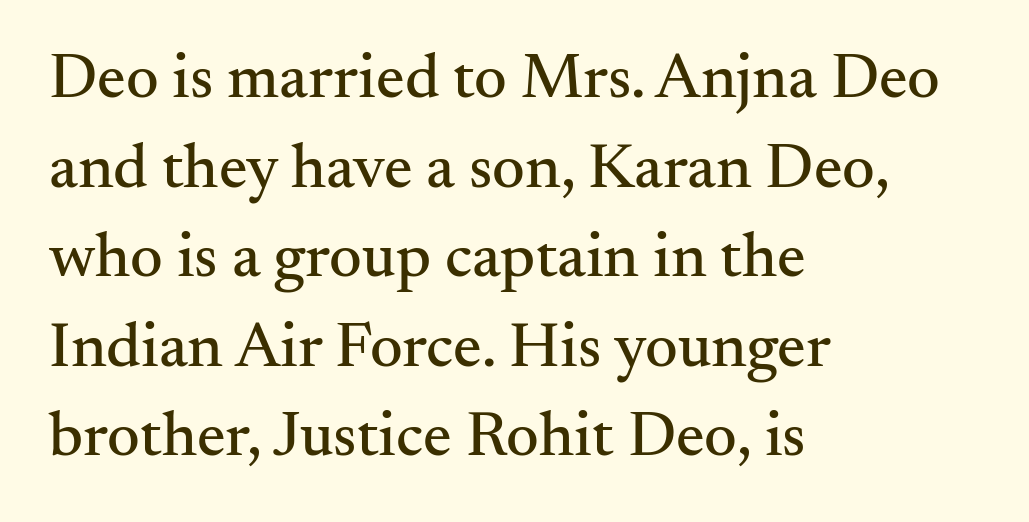
Q: Is the text italic (slanted)? A: No, it is upright.
Q: Is the typeface a serif or a sans-serif typeface? A: Serif.
Q: Is the text underlined? A: No.
Q: How is the paragraph aligned? A: Left-aligned.
Q: Is the spacing between letters normal or unusually wide? A: Normal.
Q: Is the spacing between lines tight, normal or loose? A: Normal.
Q: Width (condensed, normal, or wide)? A: Normal.
Q: Stroke contrast? A: Medium.
Q: x-height? A: Small.
Q: Monospaced? A: No.
